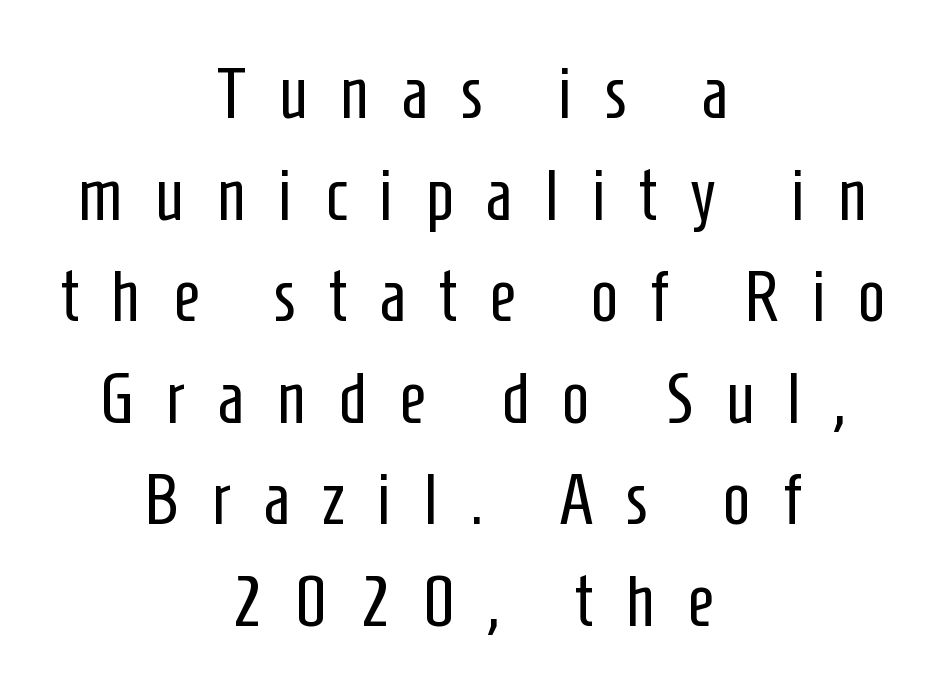
Q: Is the text bold? A: No.
Q: Is the text italic (slanted)? A: No, it is upright.
Q: Is the typeface a serif or a sans-serif typeface? A: Sans-serif.
Q: Is the text underlined? A: No.
Q: How is the paragraph aligned? A: Centered.
Q: Is the spacing between letters normal or unusually wide? A: Unusually wide.
Q: Is the spacing between lines tight, normal or loose? A: Normal.
Q: Width (condensed, normal, or wide)? A: Condensed.
Q: Stroke contrast? A: Low.
Q: x-height? A: Medium.
Q: Monospaced? A: No.
